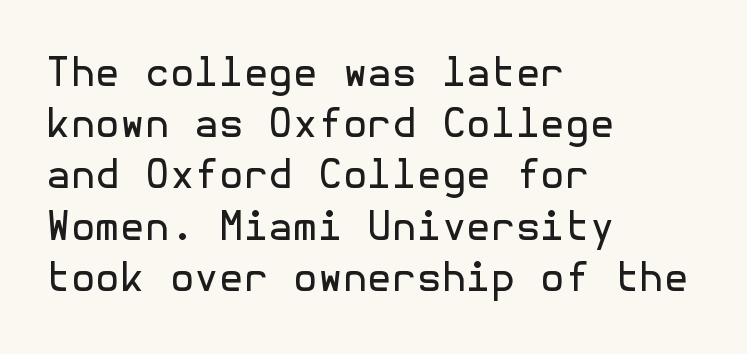
Q: Is the text bold? A: No.
Q: Is the text italic (slanted)? A: No, it is upright.
Q: Is the typeface a serif or a sans-serif typeface? A: Sans-serif.
Q: Is the text underlined? A: No.
Q: How is the paragraph aligned? A: Left-aligned.
Q: Is the spacing between letters normal or unusually wide? A: Normal.
Q: Is the spacing between lines tight, normal or loose? A: Normal.
Q: Width (condensed, normal, or wide)? A: Normal.
Q: x-height? A: Medium.
